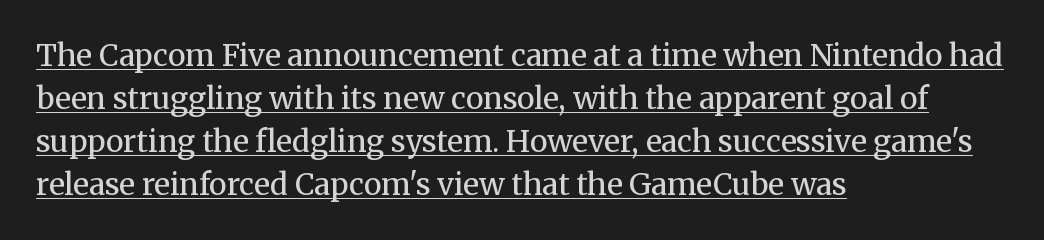
The image shows 30 px regular-weight serif type, upright; set left-aligned, normal line spacing (1.43x), normal letter spacing, underlined; medium stroke contrast and a medium x-height.
